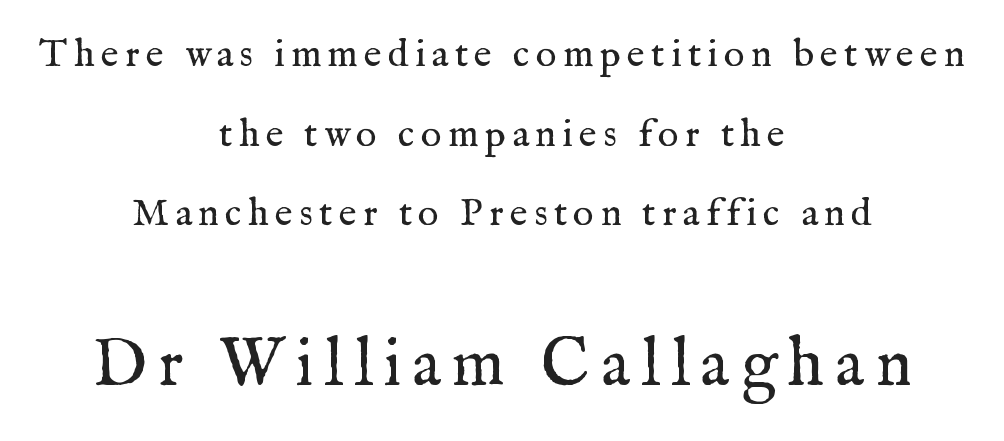
Q: Is the text bold? A: No.
Q: Is the text italic (slanted)? A: No, it is upright.
Q: Is the typeface a serif or a sans-serif typeface? A: Serif.
Q: Is the text underlined? A: No.
Q: How is the paragraph aligned? A: Centered.
Q: Is the spacing between lines tight, normal or loose? A: Loose.
Q: Which block of text is set in a larger size, the first (top) or the second (bottom)? A: The second (bottom) one.
Q: Width (condensed, normal, or wide)? A: Normal.
Q: Stroke contrast? A: Medium.
Q: x-height? A: Medium.
Q: Monospaced? A: No.
